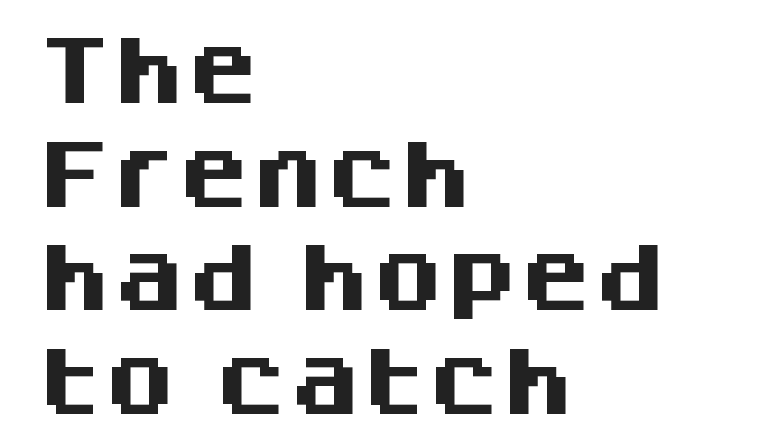
Q: Is the text bold? A: Yes.
Q: Is the text italic (slanted)? A: No, it is upright.
Q: Is the typeface a serif or a sans-serif typeface? A: Sans-serif.
Q: Is the text underlined? A: No.
Q: How is the paragraph aligned? A: Left-aligned.
Q: Is the spacing between letters normal or unusually wide? A: Normal.
Q: Is the spacing between lines tight, normal or loose? A: Normal.
Q: Width (condensed, normal, or wide)? A: Normal.
Q: Stroke contrast? A: Medium.
Q: x-height? A: Large.
Q: Monospaced? A: No.
